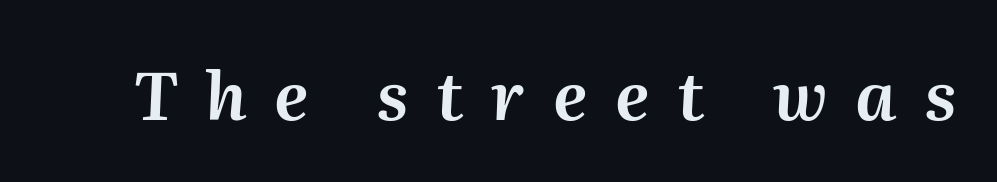
The image shows 67 px text type, italic (leaning right); set unusually wide letter spacing (+0.41 em), not underlined; medium stroke contrast and a medium x-height.
